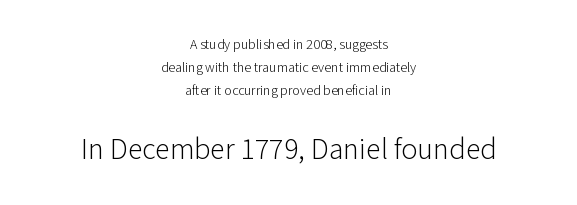
Q: Is the text bold? A: No.
Q: Is the text italic (slanted)? A: No, it is upright.
Q: Is the typeface a serif or a sans-serif typeface? A: Sans-serif.
Q: Is the text underlined? A: No.
Q: How is the paragraph aligned? A: Centered.
Q: Is the spacing between letters normal or unusually wide? A: Normal.
Q: Is the spacing between lines tight, normal or loose? A: Normal.
Q: Which block of text is set in a larger size, the first (top) or the second (bottom)? A: The second (bottom) one.
Q: Width (condensed, normal, or wide)? A: Normal.
Q: Stroke contrast? A: Low.
Q: x-height? A: Medium.
Q: Monospaced? A: No.
